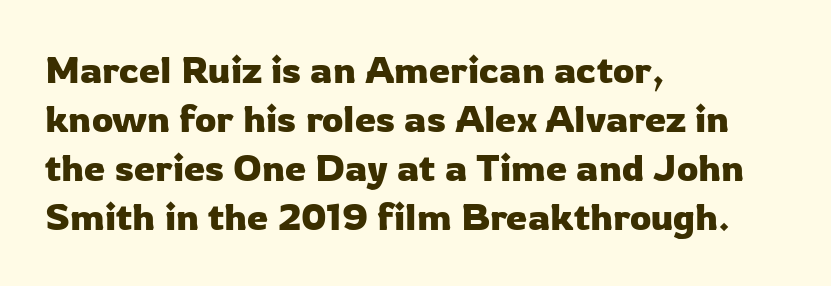
{"serif": "no", "italic": "no", "width": "normal", "stroke_contrast": "low", "x_height": "medium", "monospaced": "no", "underline": "no", "align": "left", "line_spacing": "normal", "line_spacing_ratio": 1.29, "letter_spacing": "normal", "letter_spacing_em": 0.0, "glyph_px": 38}
